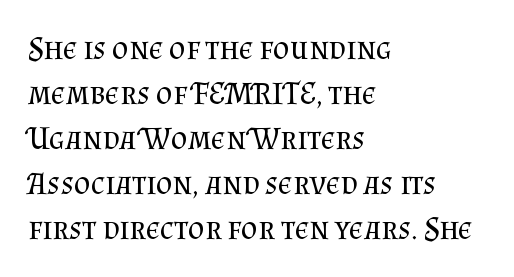
The image shows 32 px regular-weight serif type, upright; set left-aligned, normal line spacing (1.41x), normal letter spacing, not underlined; medium stroke contrast and a small x-height.
